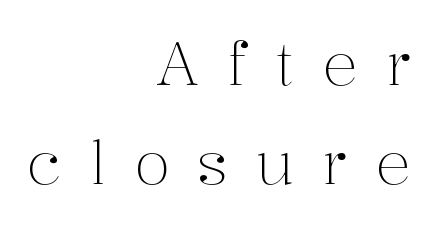
{"serif": "yes", "italic": "no", "bold": "no", "weight": "light", "width": "normal", "stroke_contrast": "medium", "x_height": "medium", "monospaced": "no", "underline": "no", "align": "right", "line_spacing": "normal", "line_spacing_ratio": 1.67, "letter_spacing": "wide", "letter_spacing_em": 0.48, "glyph_px": 59}
